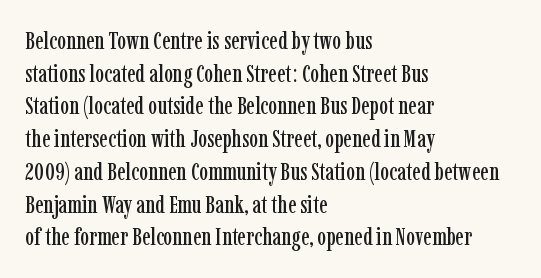
{"italic": "no", "underline": "no", "align": "left", "line_spacing": "normal", "line_spacing_ratio": 1.31, "letter_spacing": "normal", "letter_spacing_em": 0.0, "glyph_px": 25}
